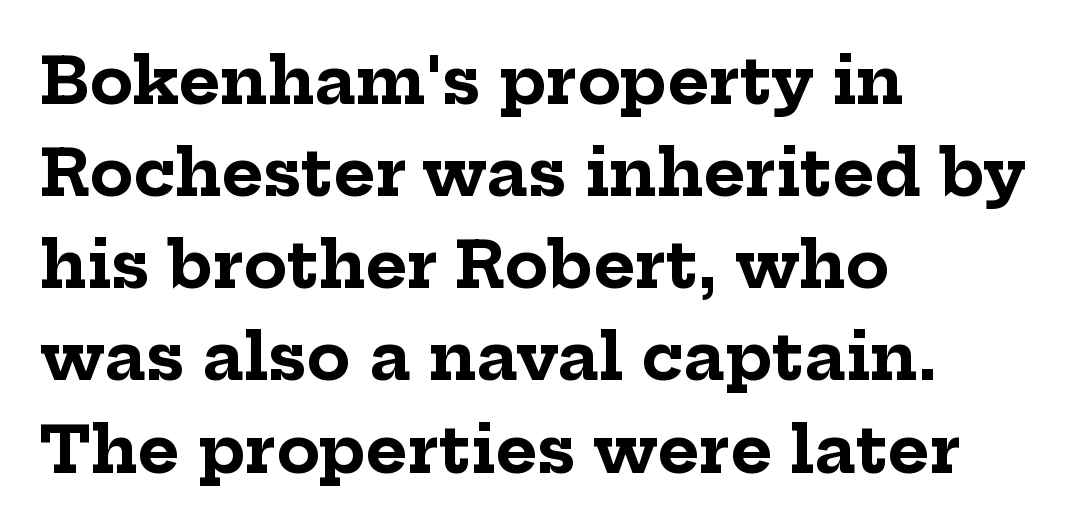
Q: Is the text bold? A: Yes.
Q: Is the text italic (slanted)? A: No, it is upright.
Q: Is the typeface a serif or a sans-serif typeface? A: Serif.
Q: Is the text underlined? A: No.
Q: How is the paragraph aligned? A: Left-aligned.
Q: Is the spacing between letters normal or unusually wide? A: Normal.
Q: Is the spacing between lines tight, normal or loose? A: Normal.
Q: Width (condensed, normal, or wide)? A: Normal.
Q: Stroke contrast? A: Low.
Q: x-height? A: Medium.
Q: Monospaced? A: No.
